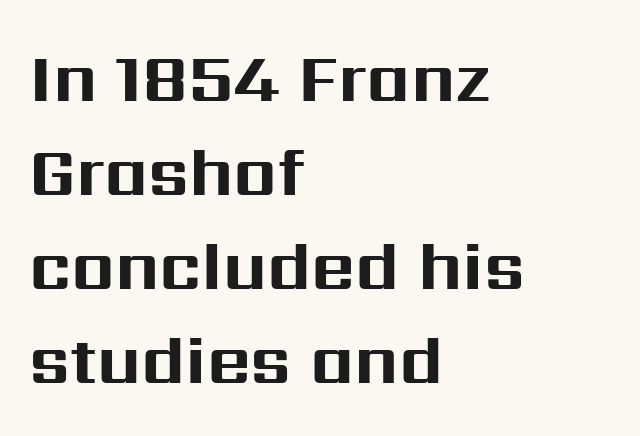
The image shows 68 px bold sans-serif type, upright; set left-aligned, normal line spacing (1.38x), normal letter spacing, not underlined; medium stroke contrast and a medium x-height.
